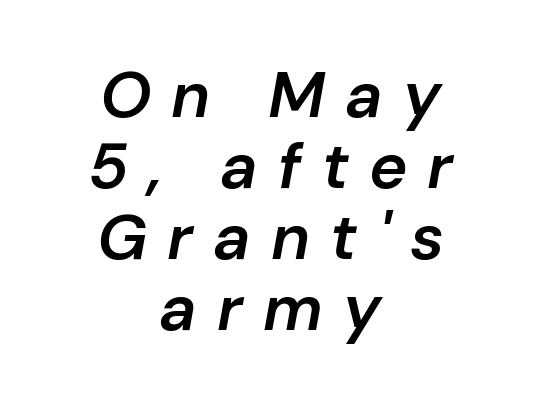
This sample trades vertical openness for compactness between lines. The whole block is typeset with a tilt. Varying glyph widths throughout — classic text-font behaviour. This rendering features lettering with no underline. How are the letters spaced? Widely, with obvious added tracking. Notice how the passage keeps no hard edge, just a central spine.
